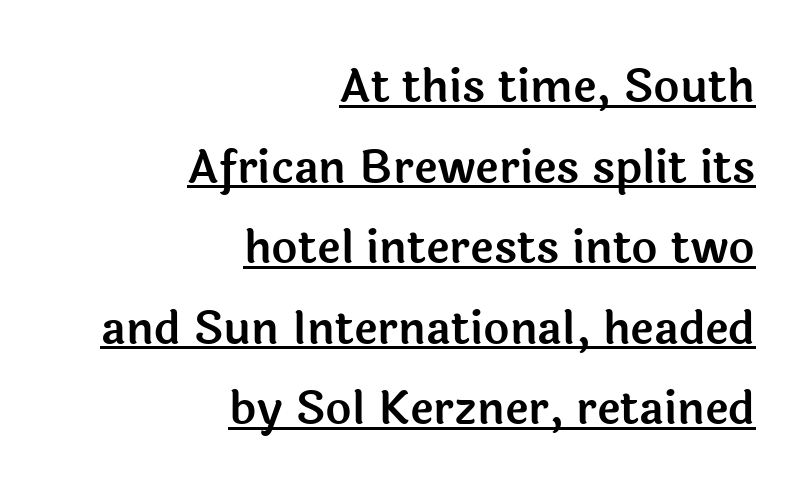
The image shows 45 px sans-serif type, upright; set right-aligned, line spacing 1.79x, normal letter spacing, underlined; a medium x-height.
